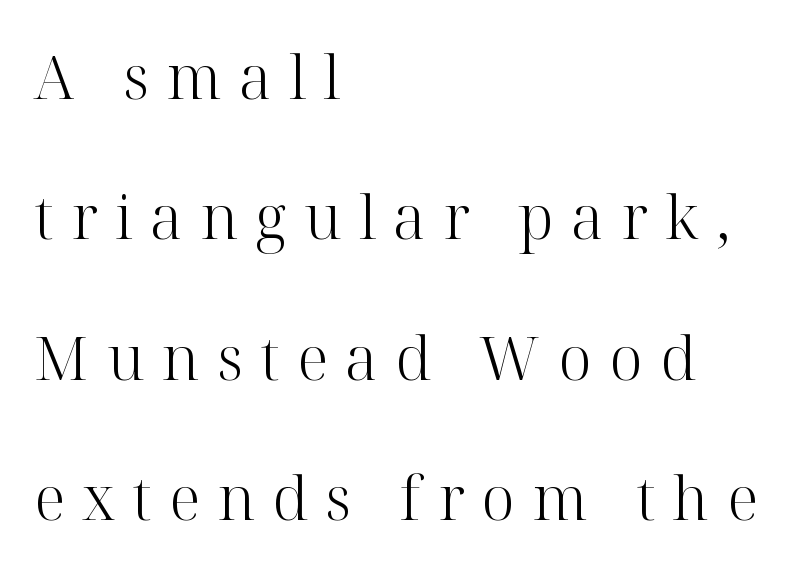
Q: Is the text bold? A: No.
Q: Is the text italic (slanted)? A: No, it is upright.
Q: Is the typeface a serif or a sans-serif typeface? A: Serif.
Q: Is the text underlined? A: No.
Q: How is the paragraph aligned? A: Left-aligned.
Q: Is the spacing between letters normal or unusually wide? A: Unusually wide.
Q: Is the spacing between lines tight, normal or loose? A: Loose.
Q: Width (condensed, normal, or wide)? A: Normal.
Q: Stroke contrast? A: High.
Q: x-height? A: Medium.
Q: Monospaced? A: No.
